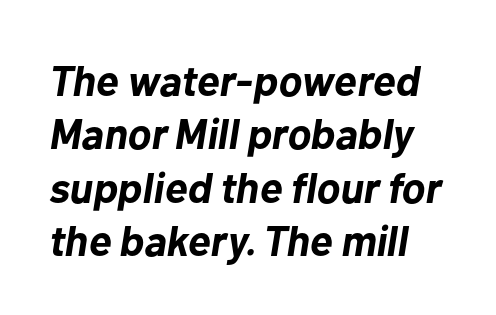
Q: Is the text bold? A: Yes.
Q: Is the text italic (slanted)? A: Yes, it leans right by about 10 degrees.
Q: Is the text underlined? A: No.
Q: Is the spacing between letters normal or unusually wide? A: Normal.
Q: Width (condensed, normal, or wide)? A: Normal.
Q: Stroke contrast? A: Low.
Q: x-height? A: Medium.
Q: Monospaced? A: No.
